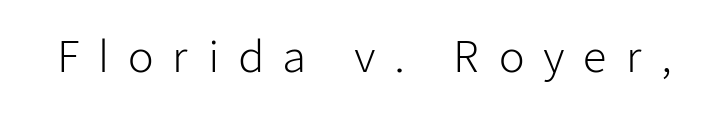
Lines of text with bare space underneath. The strokes carry an ordinary text weight at most. Here the glyphs are tracked loosely, breaking word shapes into spaced letters. Character widths vary here, with narrow letters taking less room than wide ones. Serif or sans? Sans — the stroke terminals are bare. Quick note: not italic, upright.
